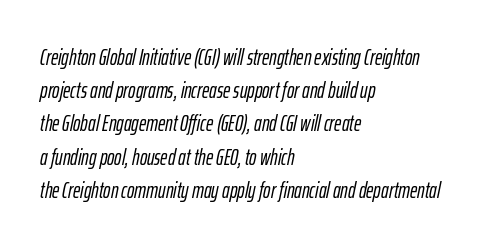
Q: Is the text italic (slanted)? A: Yes, it leans right by about 12 degrees.
Q: Is the text underlined? A: No.
Q: How is the paragraph aligned? A: Left-aligned.
Q: Is the spacing between letters normal or unusually wide? A: Normal.
Q: Is the spacing between lines tight, normal or loose? A: Normal.
